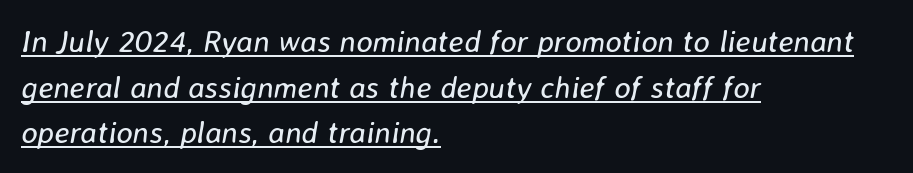
Q: Is the text bold? A: No.
Q: Is the text italic (slanted)? A: Yes, it leans right by about 8 degrees.
Q: Is the text underlined? A: Yes.
Q: How is the paragraph aligned? A: Left-aligned.
Q: Is the spacing between letters normal or unusually wide? A: Normal.
Q: Is the spacing between lines tight, normal or loose? A: Normal.
Q: Width (condensed, normal, or wide)? A: Normal.
Q: Stroke contrast? A: Low.
Q: x-height? A: Medium.
Q: Monospaced? A: No.
